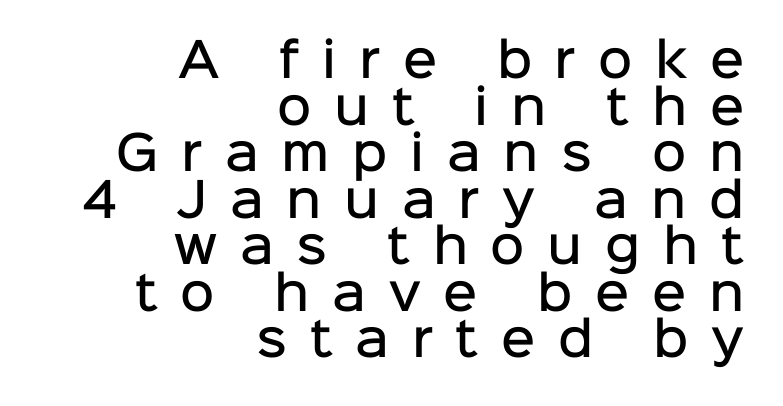
The image shows 47 px semibold sans-serif type, upright; set right-aligned, tight line spacing (0.99x), unusually wide letter spacing (+0.48 em), not underlined; low stroke contrast and a medium x-height.
